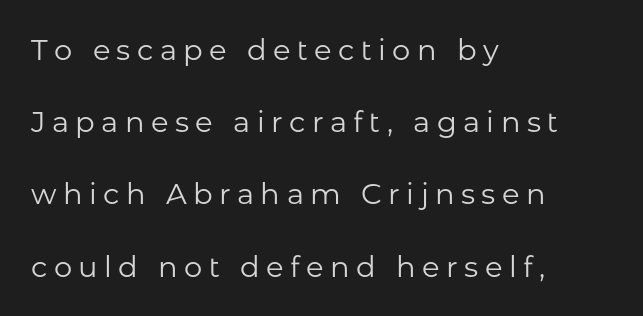
The image shows 29 px regular-weight sans-serif type, upright; set left-aligned, loose line spacing (2.49x), unusually wide letter spacing (+0.22 em), not underlined; low stroke contrast and a medium x-height.
